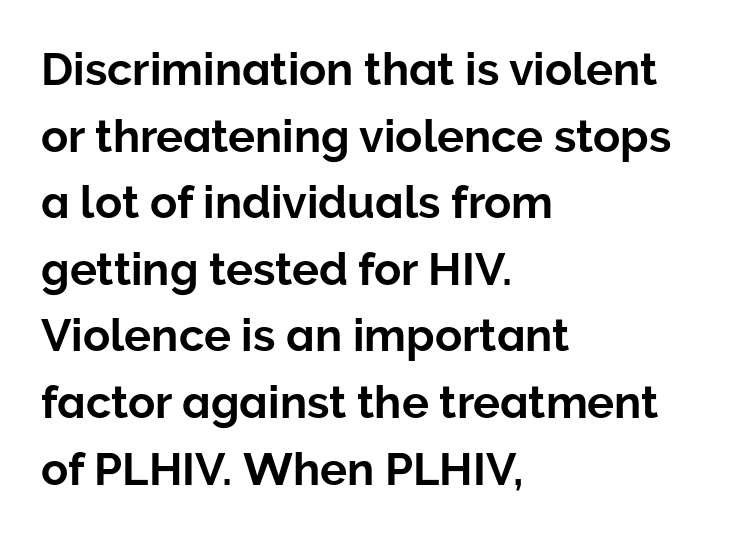
The image shows 45 px sans-serif type, upright; set left-aligned, normal line spacing (1.48x), normal letter spacing, not underlined; low stroke contrast and a medium x-height.
